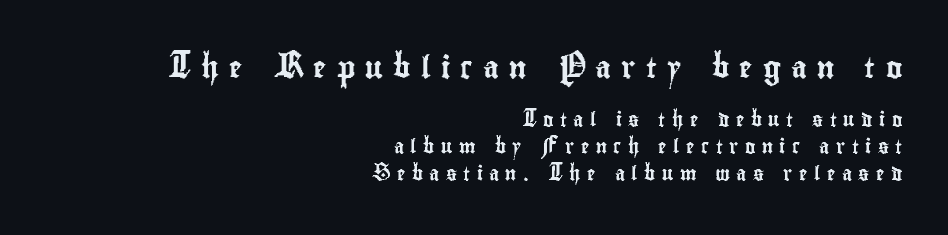
{"italic": "no", "underline": "no", "align": "right", "line_spacing": "loose", "line_spacing_ratio": 1.93, "letter_spacing": "wide", "letter_spacing_em": 0.46, "larger_block": "first", "size_ratio": 1.57, "glyph_px": 22}
